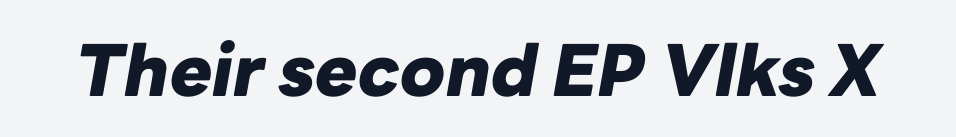
{"italic": "yes", "lean": "right", "slant_degrees": 10, "bold": "yes", "weight": "heavy", "width": "normal", "stroke_contrast": "low", "x_height": "medium", "monospaced": "no", "underline": "no", "letter_spacing": "normal", "letter_spacing_em": 0.0, "glyph_px": 71}
